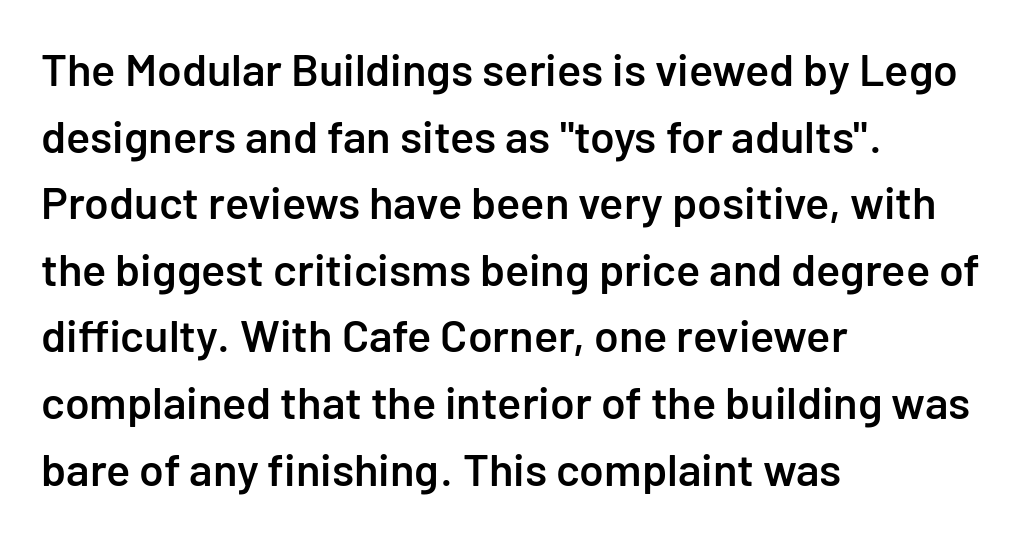
The image shows 45 px semibold sans-serif type, upright; set left-aligned, normal line spacing (1.48x), normal letter spacing, not underlined; low stroke contrast and a medium x-height.
